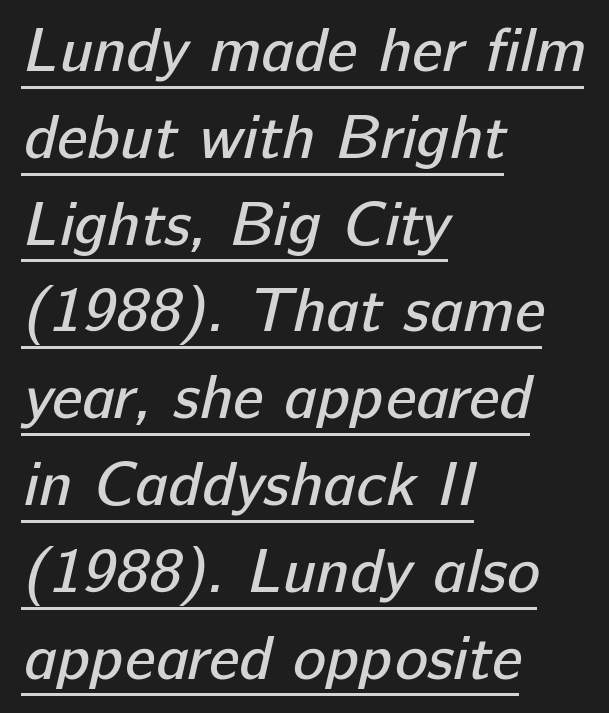
{"serif": "no", "bold": "no", "weight": "regular", "width": "normal", "stroke_contrast": "low", "x_height": "medium", "monospaced": "no", "underline": "yes", "align": "left", "line_spacing": "normal", "line_spacing_ratio": 1.4, "letter_spacing": "normal", "letter_spacing_em": 0.0, "glyph_px": 62}
